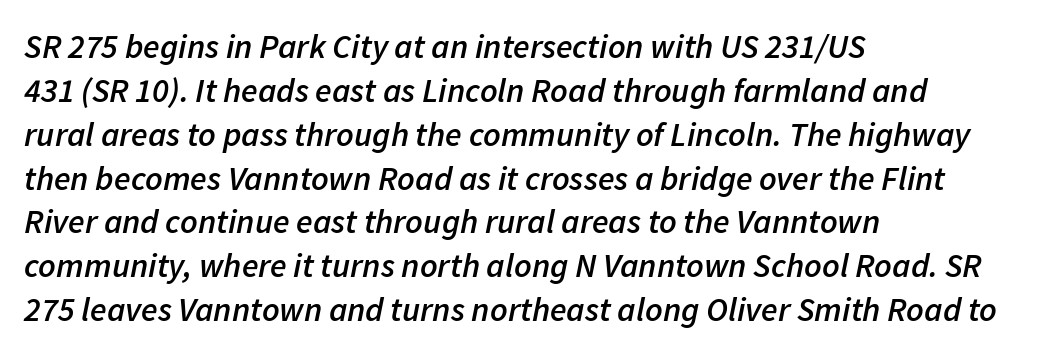
{"italic": "yes", "lean": "right", "slant_degrees": 11, "bold": "semi", "weight": "semibold", "width": "normal", "stroke_contrast": "low", "x_height": "medium", "monospaced": "no", "underline": "no", "align": "left", "line_spacing": "normal", "line_spacing_ratio": 1.29, "letter_spacing": "normal", "letter_spacing_em": 0.0, "glyph_px": 34}
